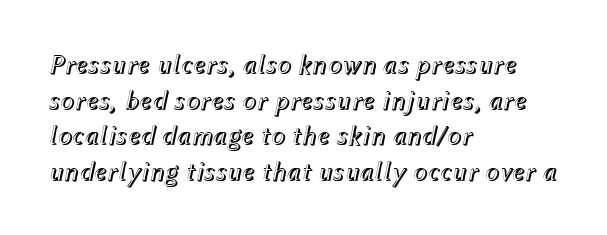
Q: Is the text italic (slanted)? A: Yes, it leans right by about 12 degrees.
Q: Is the text underlined? A: No.
Q: How is the paragraph aligned? A: Left-aligned.
Q: Is the spacing between letters normal or unusually wide? A: Normal.
Q: Is the spacing between lines tight, normal or loose? A: Normal.
